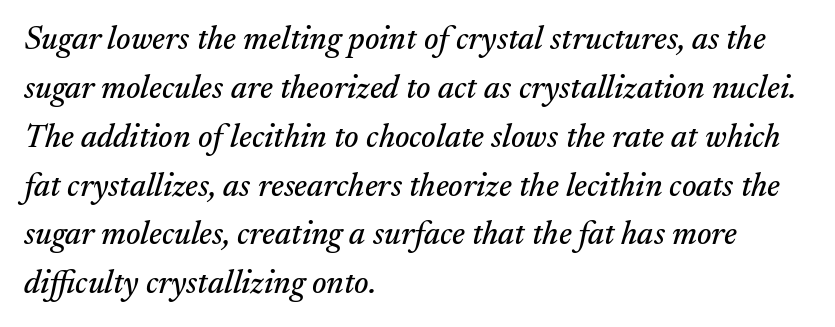
Q: Is the text italic (slanted)? A: Yes, it leans right by about 17 degrees.
Q: Is the typeface a serif or a sans-serif typeface? A: Serif.
Q: Is the text underlined? A: No.
Q: How is the paragraph aligned? A: Left-aligned.
Q: Is the spacing between letters normal or unusually wide? A: Normal.
Q: Is the spacing between lines tight, normal or loose? A: Normal.
Q: Width (condensed, normal, or wide)? A: Normal.
Q: Stroke contrast? A: Medium.
Q: x-height? A: Small.
Q: Monospaced? A: No.
